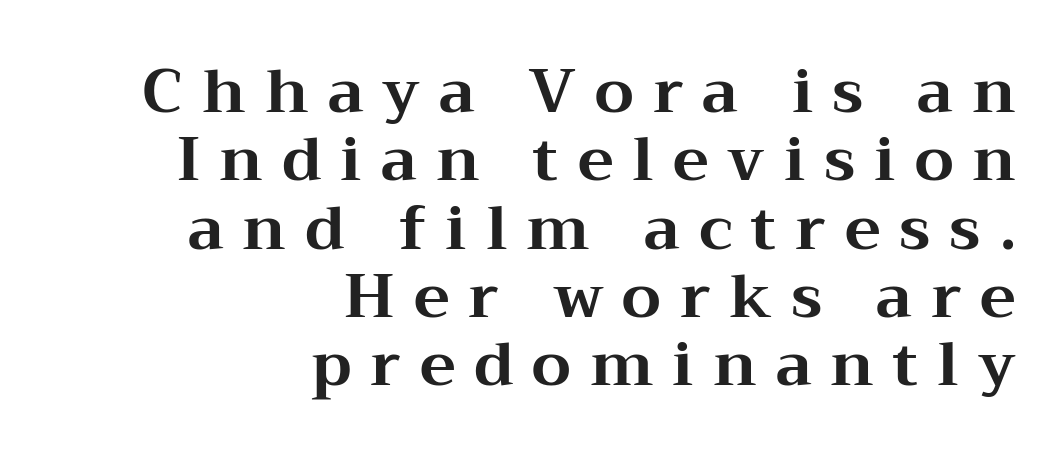
The face used here is proportionally spaced, like ordinary book or web type. This rendering features lettering with no underline. If you drew a line through each stem, it would be perfectly vertical. Is the block centered? No — it sits flush against the right margin. The rendering shows small feet on the letterforms — a serif design. Each new line begins almost immediately beneath the previous one.
